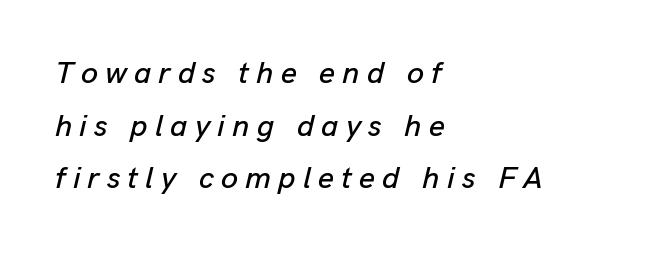
The image shows 31 px text type, italic (leaning right); set left-aligned, normal line spacing (1.7x), unusually wide letter spacing (+0.23 em), not underlined; low stroke contrast and a medium x-height.
